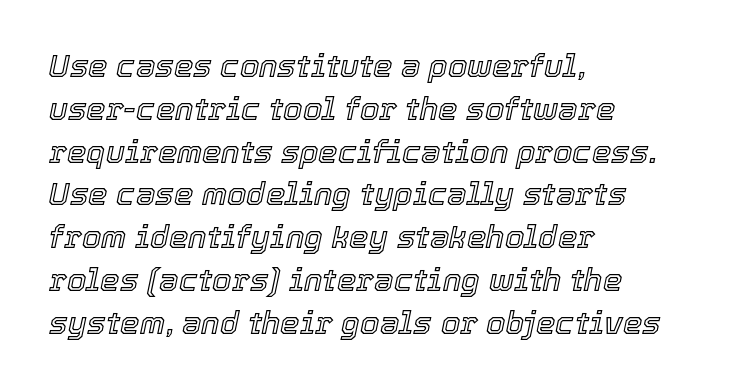
The image shows 31 px text type, italic (leaning right); set left-aligned, normal line spacing (1.38x), normal letter spacing, not underlined; a medium x-height.
